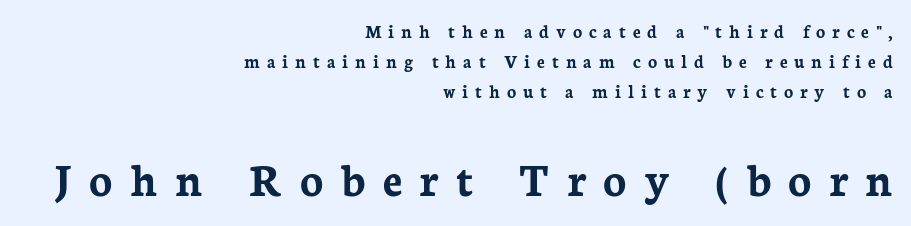
{"serif": "yes", "italic": "no", "bold": "yes", "weight": "semibold", "width": "normal", "stroke_contrast": "low", "x_height": "medium", "monospaced": "no", "underline": "no", "align": "right", "line_spacing": "normal", "line_spacing_ratio": 1.57, "letter_spacing": "wide", "letter_spacing_em": 0.36, "larger_block": "second", "size_ratio": 2.53, "glyph_px": 48}
